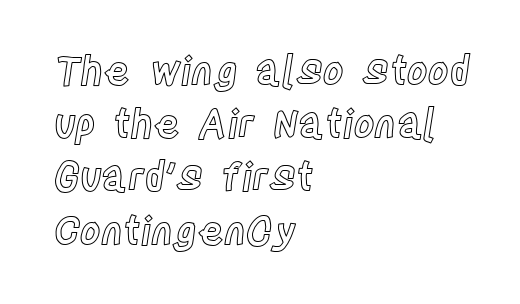
Q: Is the text italic (slanted)? A: Yes.
Q: Is the text underlined? A: No.
Q: How is the paragraph aligned? A: Left-aligned.
Q: Is the spacing between letters normal or unusually wide? A: Normal.
Q: Is the spacing between lines tight, normal or loose? A: Normal.
Q: Width (condensed, normal, or wide)? A: Condensed.
Q: x-height? A: Large.
Q: Monospaced? A: No.
